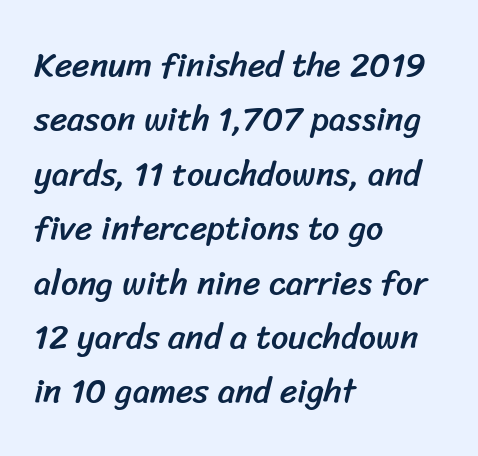
{"serif": "no", "width": "normal", "stroke_contrast": "low", "x_height": "medium", "monospaced": "no", "underline": "no", "align": "left", "line_spacing": "normal", "line_spacing_ratio": 1.6, "letter_spacing": "normal", "letter_spacing_em": 0.0, "glyph_px": 34}
